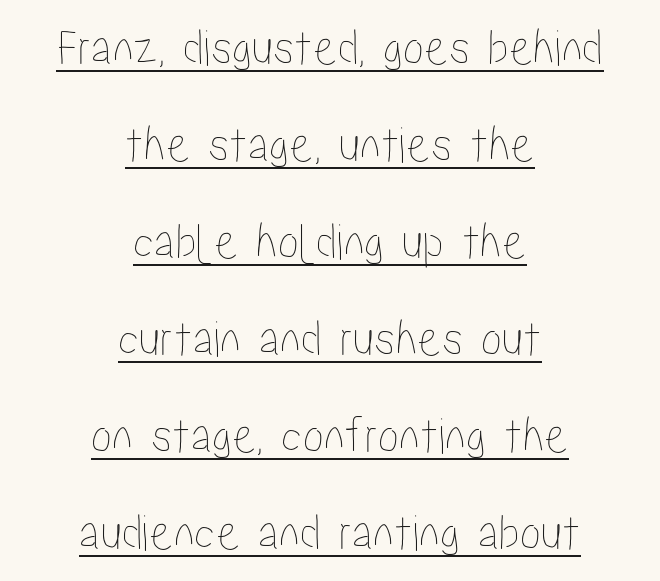
Q: Is the text italic (slanted)? A: No, it is upright.
Q: Is the text underlined? A: Yes.
Q: How is the paragraph aligned? A: Centered.
Q: Is the spacing between letters normal or unusually wide? A: Normal.
Q: Width (condensed, normal, or wide)? A: Condensed.
Q: Stroke contrast? A: Low.
Q: x-height? A: Medium.
Q: Monospaced? A: No.
